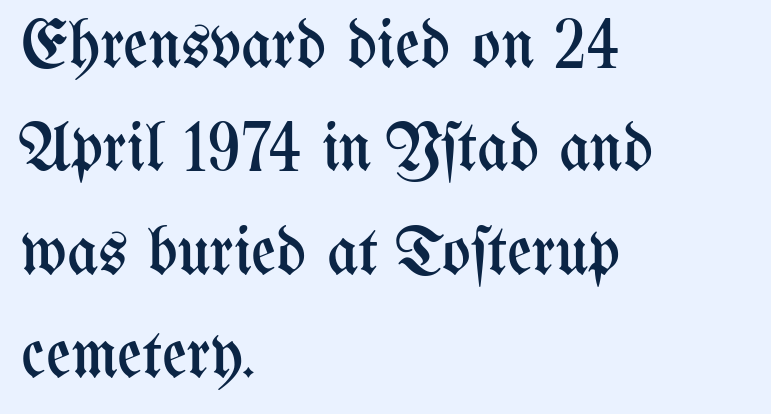
Q: Is the text bold? A: No.
Q: Is the text italic (slanted)? A: No, it is upright.
Q: Is the text underlined? A: No.
Q: How is the paragraph aligned? A: Left-aligned.
Q: Is the spacing between letters normal or unusually wide? A: Normal.
Q: Is the spacing between lines tight, normal or loose? A: Normal.
Q: Width (condensed, normal, or wide)? A: Condensed.
Q: Stroke contrast? A: Medium.
Q: x-height? A: Medium.
Q: Monospaced? A: No.
